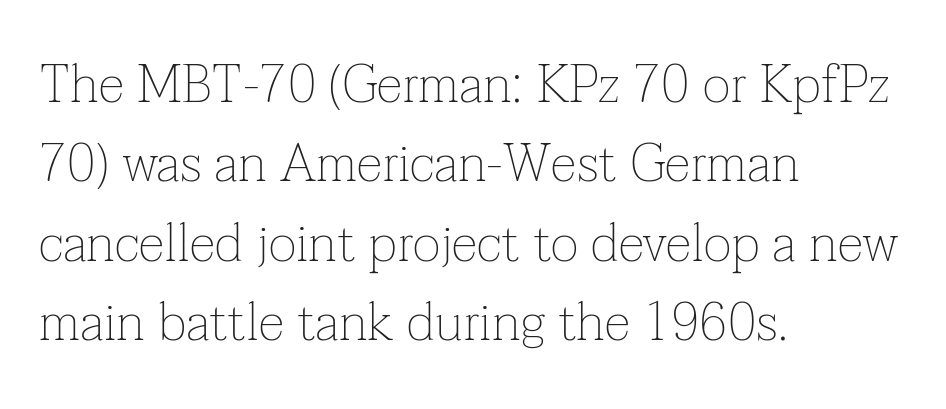
Descenders are the only things crossing below the line. The letterforms sit at book weight or below. Alignment: flush left. You could not count columns in this text — the font is proportionally spaced.
